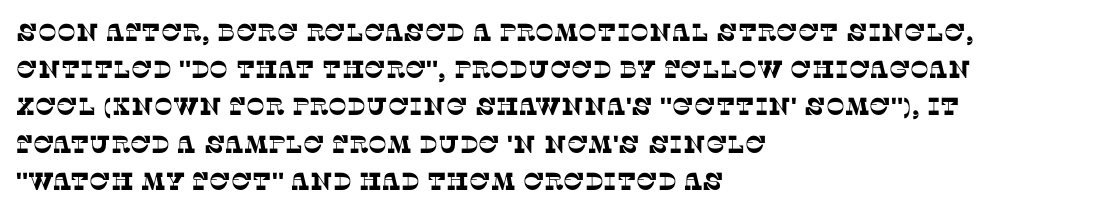
Tracking value appears to be zero — textbook default spacing. This sample keeps an unexceptional amount of space between lines. Which margin do the lines hug? The left one — the right edge is uneven. A clean baseline with only descenders dipping below it.
